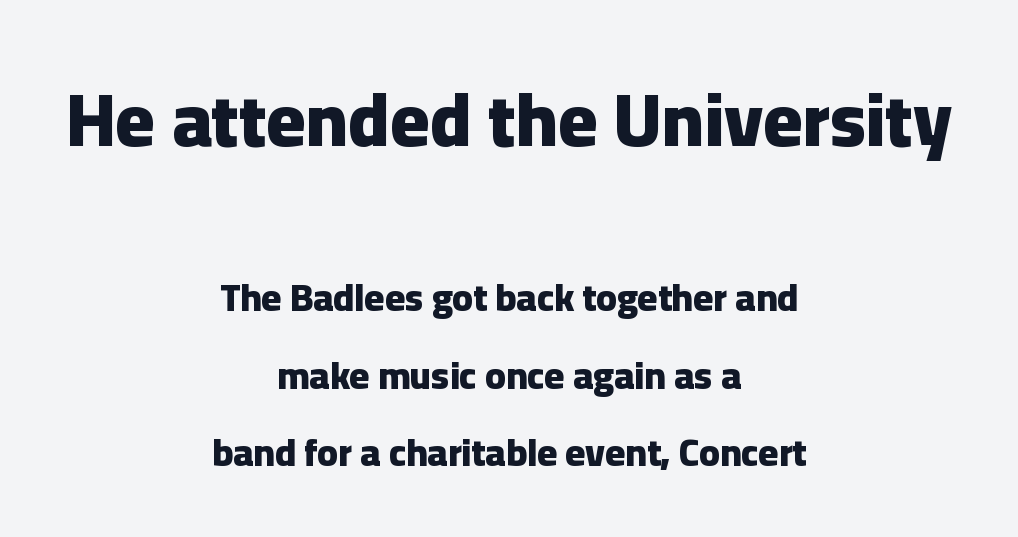
Q: Is the text bold? A: Yes.
Q: Is the text italic (slanted)? A: No, it is upright.
Q: Is the typeface a serif or a sans-serif typeface? A: Sans-serif.
Q: Is the text underlined? A: No.
Q: How is the paragraph aligned? A: Centered.
Q: Is the spacing between letters normal or unusually wide? A: Normal.
Q: Is the spacing between lines tight, normal or loose? A: Loose.
Q: Which block of text is set in a larger size, the first (top) or the second (bottom)? A: The first (top) one.
Q: Width (condensed, normal, or wide)? A: Normal.
Q: Stroke contrast? A: Low.
Q: x-height? A: Medium.
Q: Monospaced? A: No.
